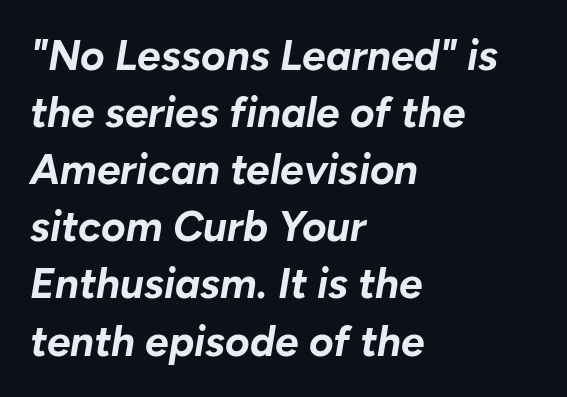
The image shows 42 px bold type, italic (leaning right); set left-aligned, normal line spacing (1.36x), normal letter spacing, not underlined; low stroke contrast and a medium x-height.
